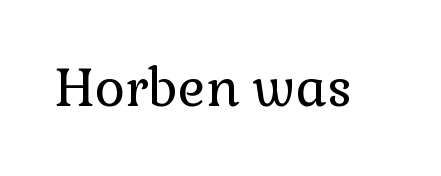
Tracking value appears to be zero — textbook default spacing. Lines of text with bare space underneath. The font is comparable to plain body text, perhaps lighter. This sample uses an upright cut, with every glyph sitting square on the baseline. Is this a fixed-width face? No — the glyphs have proportional, varying widths. Observe the serifs anchoring each vertical stroke in this sample.
